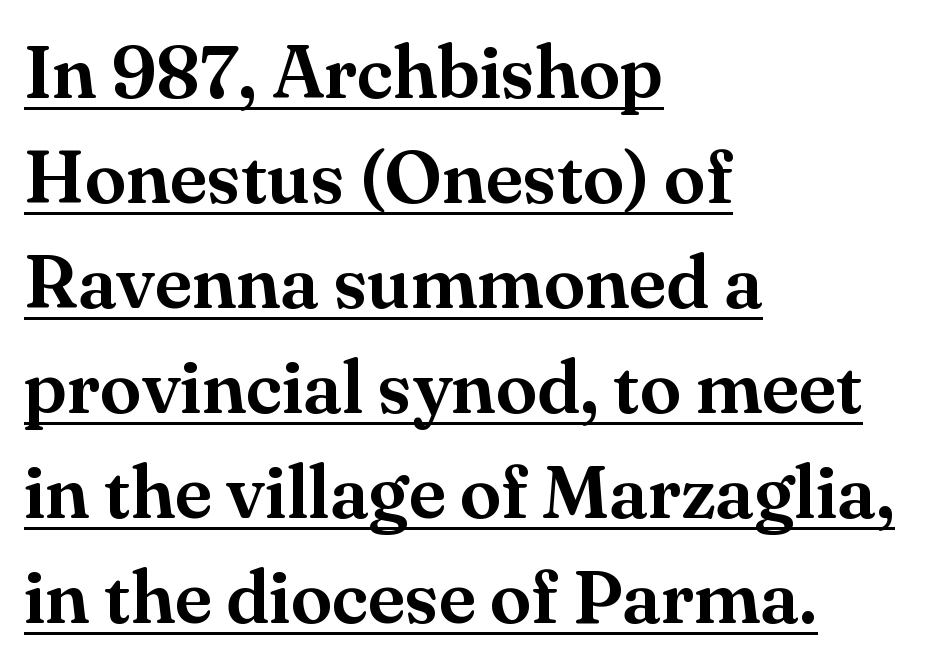
The image shows 75 px serif type, upright; set left-aligned, normal line spacing (1.4x), normal letter spacing, underlined; medium stroke contrast and a small x-height.
